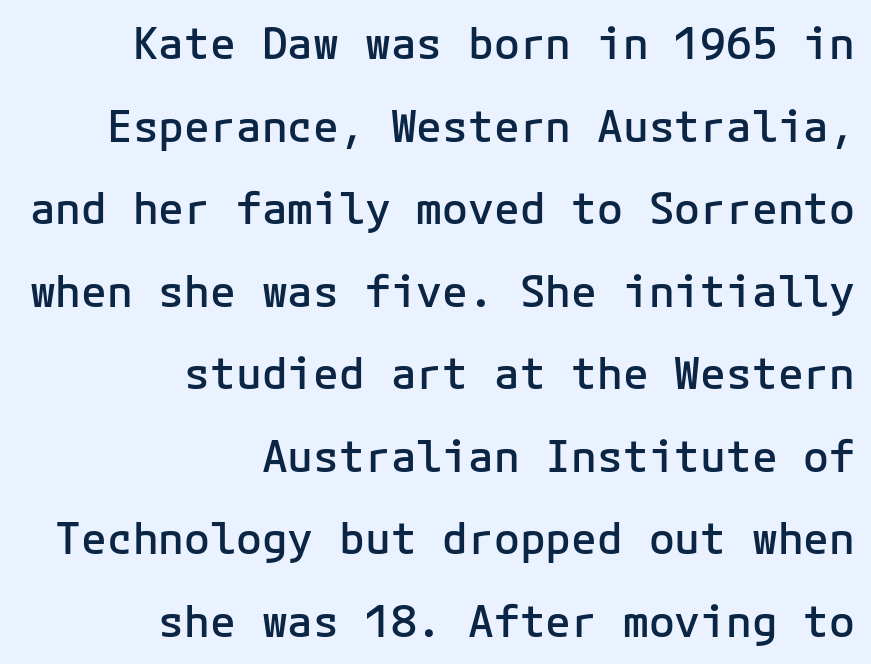
{"serif": "no", "italic": "no", "bold": "semi", "weight": "semibold", "width": "normal", "stroke_contrast": "low", "x_height": "medium", "monospaced": "yes", "underline": "no", "align": "right", "line_spacing": "loose", "line_spacing_ratio": 1.92, "letter_spacing": "normal", "letter_spacing_em": 0.0, "glyph_px": 43}
